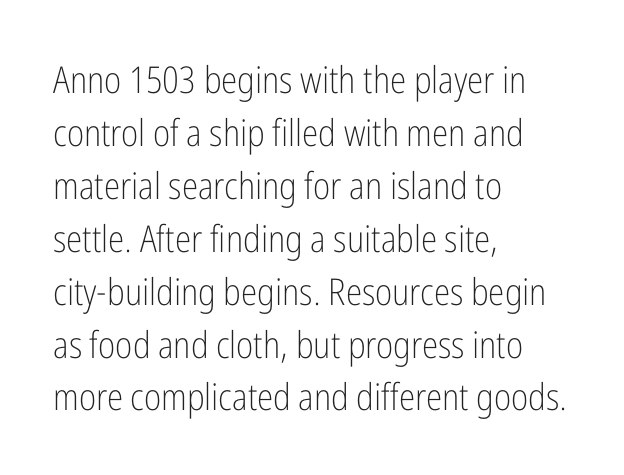
The image shows 37 px light, condensed sans-serif type, upright; set left-aligned, normal line spacing (1.43x), normal letter spacing, not underlined; low stroke contrast and a medium x-height.
